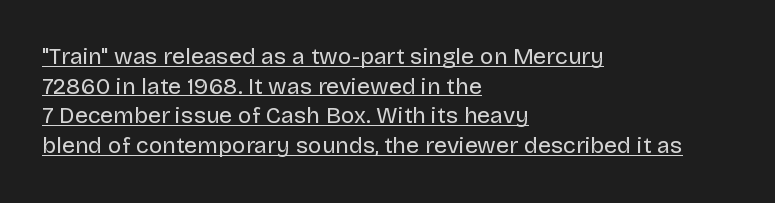
The image shows 23 px text type, upright; set left-aligned, normal line spacing (1.29x), normal letter spacing, underlined.
